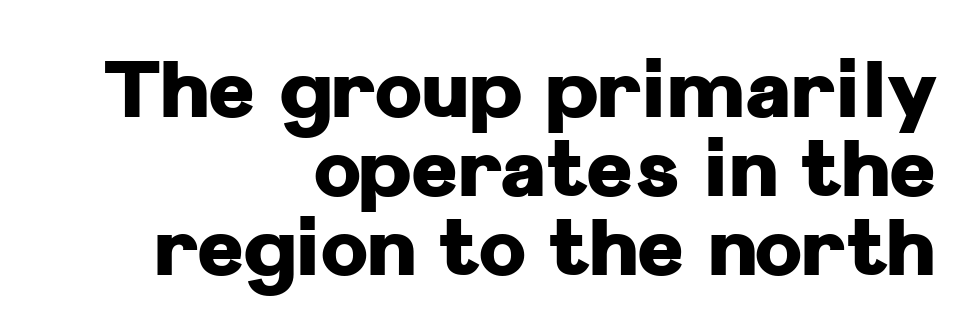
A typesetter would call this leading minimal, almost set solid. Nothing unusual about the tracking: characters are spaced as the font intends. Every letter is thick-stroked: bold, no question. Alignment: flush right.
